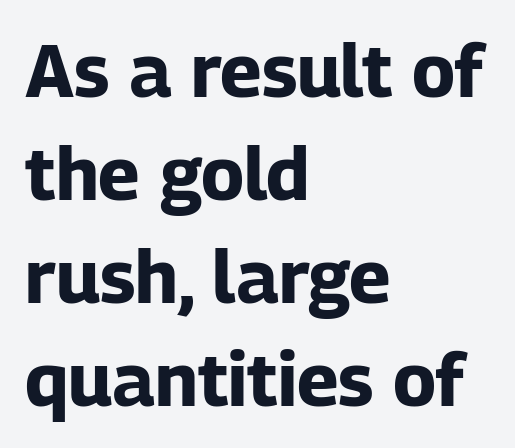
The lines in this sample share a left origin and differ only in where they stop. What stands out about the letter spacing? Nothing — it is the standard amount. Students, observe: this is what conventionally led text looks like. In terms of weight, the rendering is a true, heavy bold. The passage shown is not underscored anywhere.
